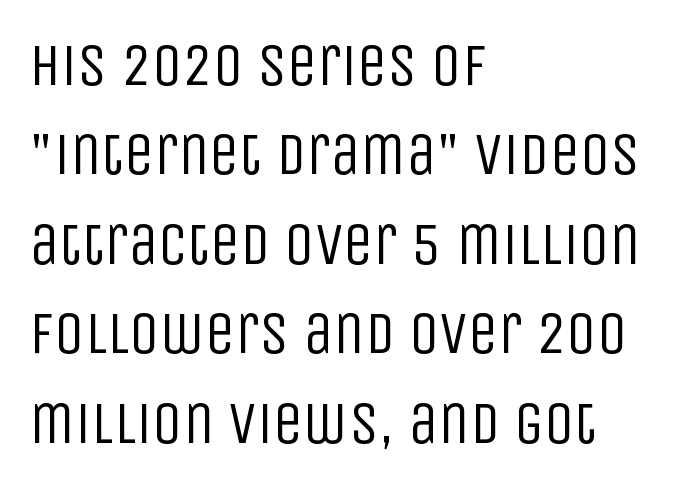
How would I describe the line gaps? Plain and ordinary. A typesetter would call this proportional, since set widths differ per character. The type sits square on the baseline with zero lean. Tracking here is standard; glyphs follow each other at the usual distance. Quick note: underline off. The strokes carry an ordinary text weight at most.
